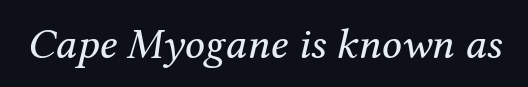
The image shows 44 px regular-weight serif type, italic (leaning right); set normal letter spacing, not underlined; medium stroke contrast and a medium x-height.
